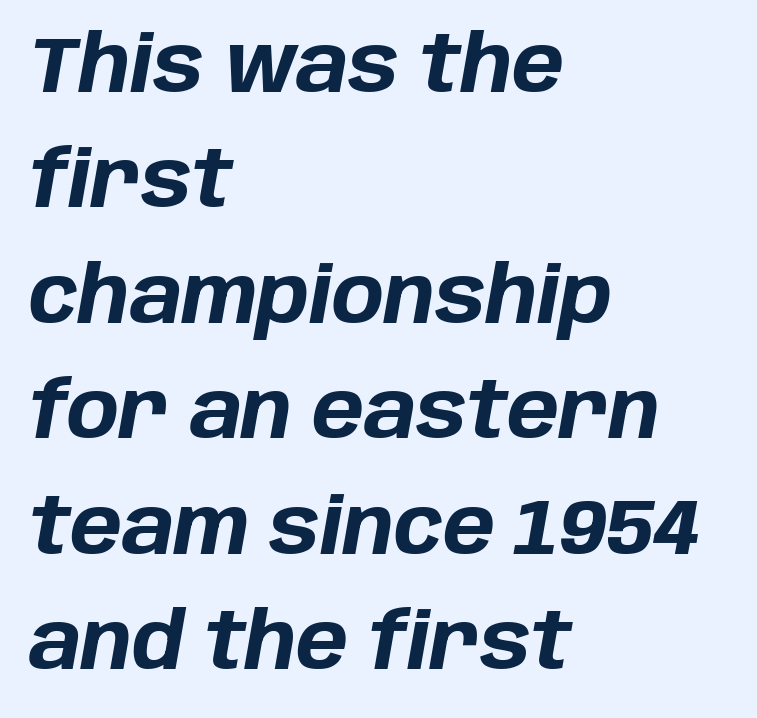
This sample has the flowing, uneven cadence of proportional lettering. Students, this is bold: see how much ink each stroke carries. The horizontal fit of the characters is conventional and even. Is the block centered? No — it sits flush against the left margin.
